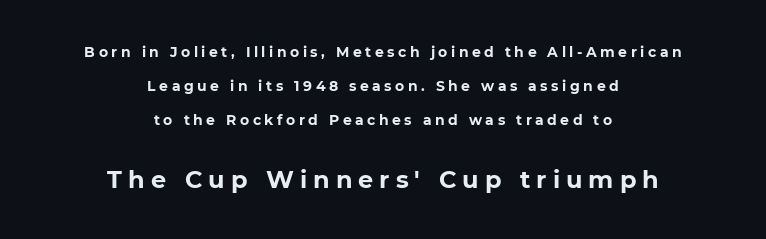
If you measured baseline to baseline, you'd find a long distance. You can tell it's not italic because the verticals are truly vertical. Here the glyphs are tracked loosely, breaking word shapes into spaced letters. Larger block? The one below; the one above is distinctly smaller.
